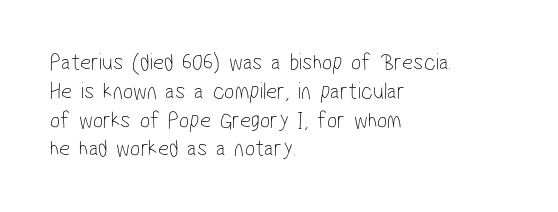
{"bold": "no", "underline": "no", "align": "left", "line_spacing_ratio": 1.2, "letter_spacing": "normal", "letter_spacing_em": 0.0, "glyph_px": 24}
